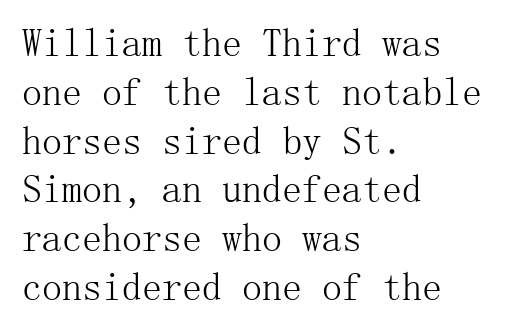
The image shows 40 px light serif type, upright; set left-aligned, line spacing 1.22x, normal letter spacing, not underlined; medium stroke contrast and a medium x-height.
